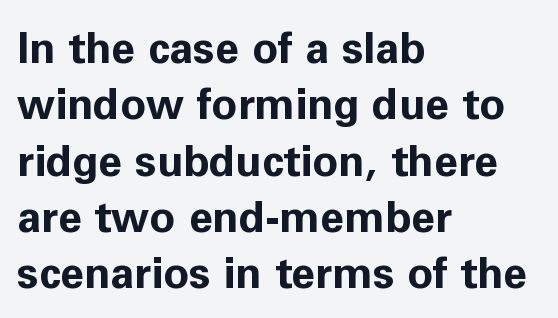
{"serif": "no", "italic": "no", "bold": "yes", "weight": "bold", "width": "normal", "stroke_contrast": "low", "x_height": "medium", "monospaced": "no", "underline": "no", "align": "left", "line_spacing": "normal", "line_spacing_ratio": 1.31, "letter_spacing": "normal", "letter_spacing_em": 0.0, "glyph_px": 43}
